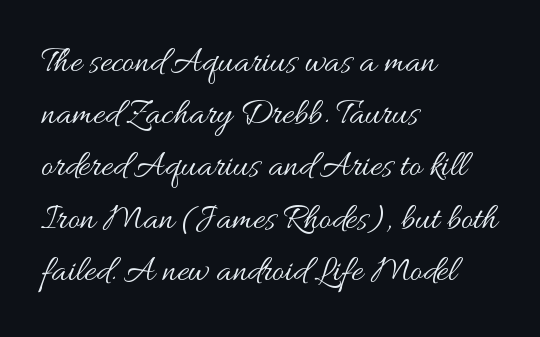
Q: Is the text bold? A: No.
Q: Is the text italic (slanted)? A: Yes.
Q: Is the text underlined? A: No.
Q: How is the paragraph aligned? A: Left-aligned.
Q: Is the spacing between letters normal or unusually wide? A: Normal.
Q: Is the spacing between lines tight, normal or loose? A: Normal.
Q: Width (condensed, normal, or wide)? A: Wide.
Q: Stroke contrast? A: Medium.
Q: x-height? A: Small.
Q: Monospaced? A: No.
